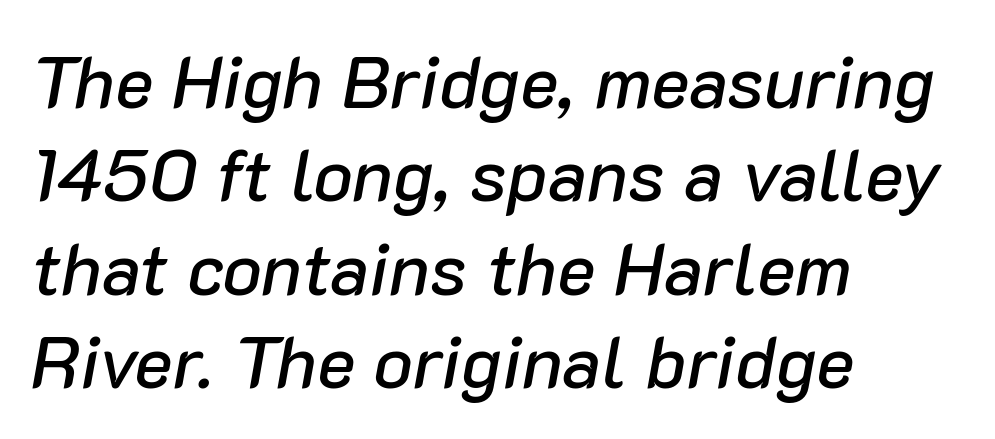
Q: Is the text italic (slanted)? A: Yes, it leans right by about 10 degrees.
Q: Is the text underlined? A: No.
Q: How is the paragraph aligned? A: Left-aligned.
Q: Is the spacing between letters normal or unusually wide? A: Normal.
Q: Is the spacing between lines tight, normal or loose? A: Normal.
Q: Width (condensed, normal, or wide)? A: Normal.
Q: Stroke contrast? A: Low.
Q: x-height? A: Medium.
Q: Monospaced? A: No.
